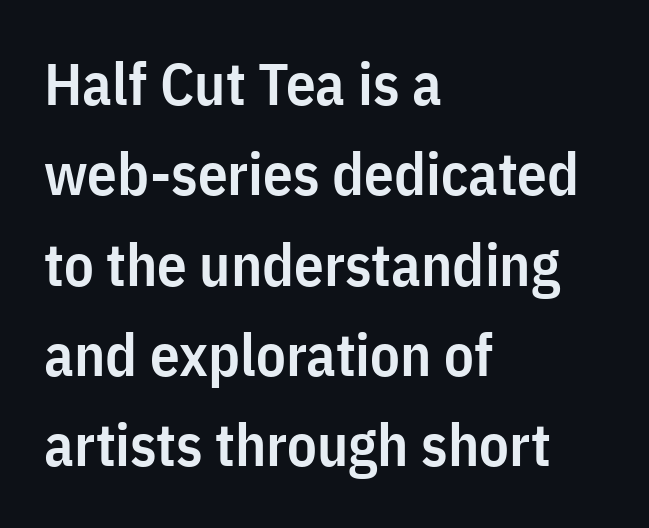
{"serif": "no", "italic": "no", "bold": "semi", "weight": "semibold", "width": "condensed", "stroke_contrast": "low", "x_height": "medium", "monospaced": "no", "underline": "no", "align": "left", "line_spacing": "normal", "line_spacing_ratio": 1.53, "letter_spacing": "normal", "letter_spacing_em": 0.0, "glyph_px": 59}
